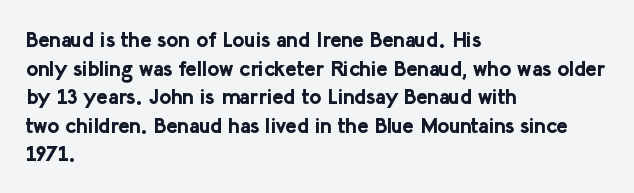
Q: Is the text bold? A: Yes.
Q: Is the text italic (slanted)? A: No, it is upright.
Q: Is the text underlined? A: No.
Q: How is the paragraph aligned? A: Left-aligned.
Q: Is the spacing between letters normal or unusually wide? A: Normal.
Q: Is the spacing between lines tight, normal or loose? A: Normal.
